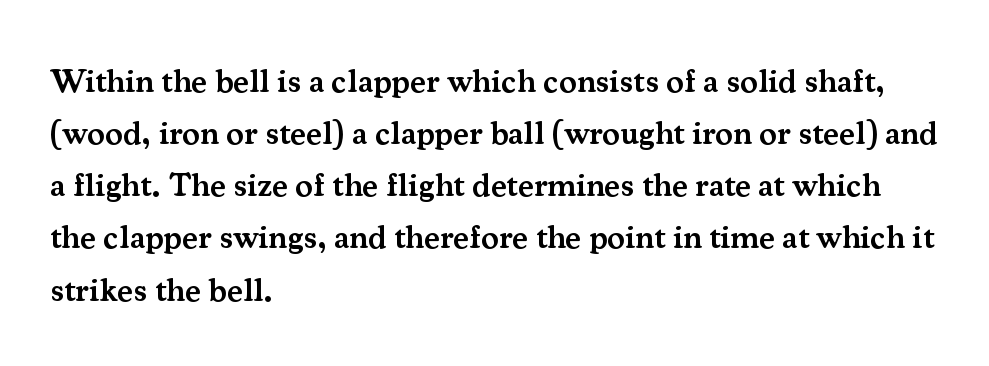
The image shows 33 px semibold serif type, upright; set left-aligned, normal line spacing (1.58x), normal letter spacing, not underlined; medium stroke contrast and a small x-height.
